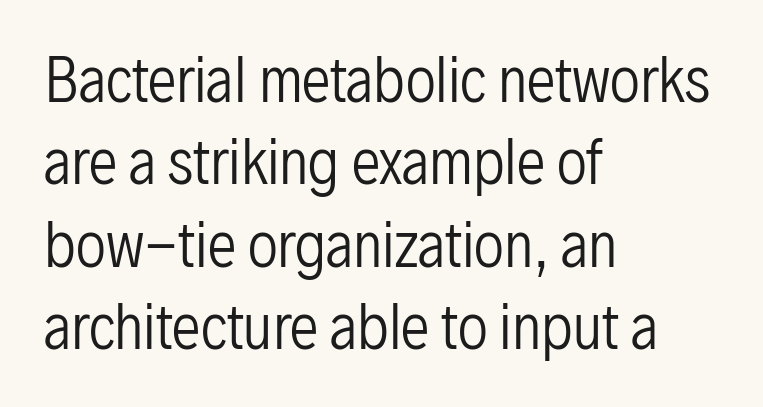
The designer went with a sans here, leaving each stem footless. These lines are rendered in a variable-pitch font. Where is the straight margin? On the left. The letters sit at their default tracking, neither squeezed nor spread.
